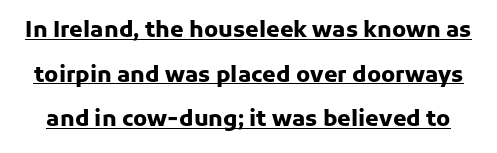
{"italic": "no", "bold": "yes", "underline": "yes", "line_spacing": "loose", "line_spacing_ratio": 2.03, "letter_spacing": "normal", "letter_spacing_em": 0.0, "glyph_px": 22}
